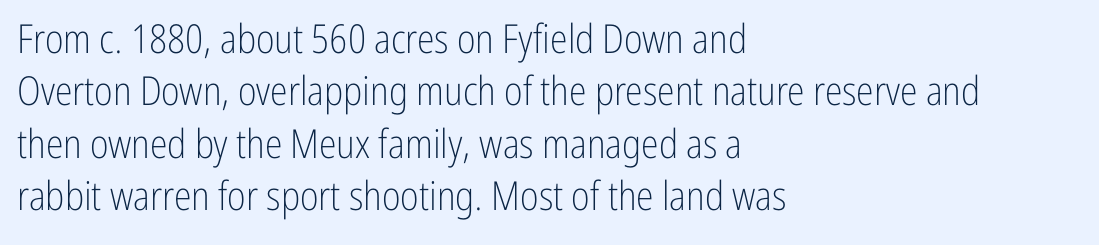
Q: Is the text bold? A: No.
Q: Is the text italic (slanted)? A: No, it is upright.
Q: Is the typeface a serif or a sans-serif typeface? A: Sans-serif.
Q: Is the text underlined? A: No.
Q: How is the paragraph aligned? A: Left-aligned.
Q: Is the spacing between letters normal or unusually wide? A: Normal.
Q: Is the spacing between lines tight, normal or loose? A: Normal.
Q: Width (condensed, normal, or wide)? A: Condensed.
Q: Stroke contrast? A: Low.
Q: x-height? A: Medium.
Q: Monospaced? A: No.
